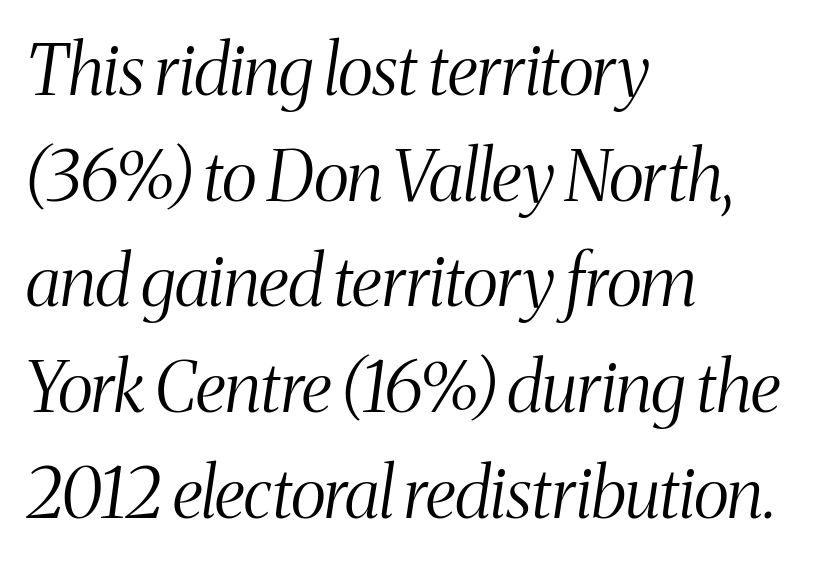
Q: Is the text bold? A: No.
Q: Is the text italic (slanted)? A: Yes, it leans right by about 8 degrees.
Q: Is the typeface a serif or a sans-serif typeface? A: Serif.
Q: Is the text underlined? A: No.
Q: How is the paragraph aligned? A: Left-aligned.
Q: Is the spacing between letters normal or unusually wide? A: Normal.
Q: Is the spacing between lines tight, normal or loose? A: Normal.
Q: Width (condensed, normal, or wide)? A: Condensed.
Q: Stroke contrast? A: Medium.
Q: x-height? A: Medium.
Q: Monospaced? A: No.
